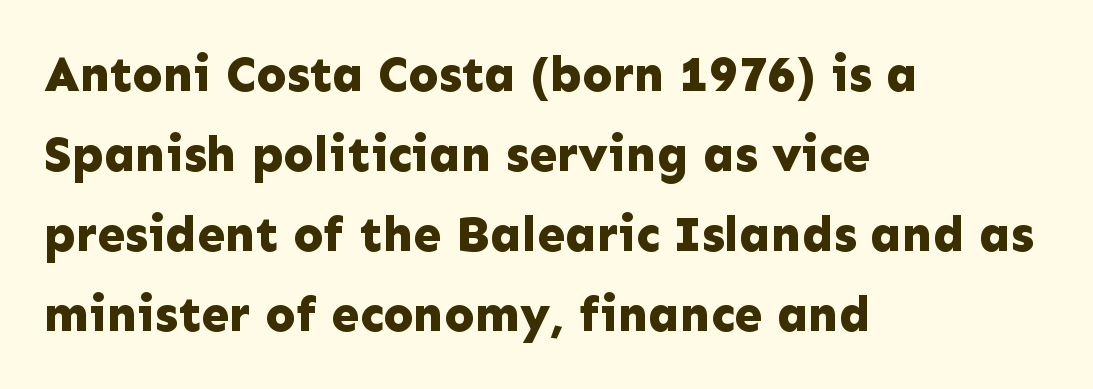
The image shows 50 px bold sans-serif type, upright; set left-aligned, normal line spacing (1.6x), normal letter spacing, not underlined; low stroke contrast and a medium x-height.
